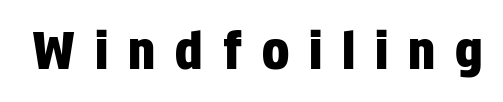
The image shows 51 px condensed sans-serif type, upright; set unusually wide letter spacing (+0.39 em), not underlined; low stroke contrast and a large x-height.
